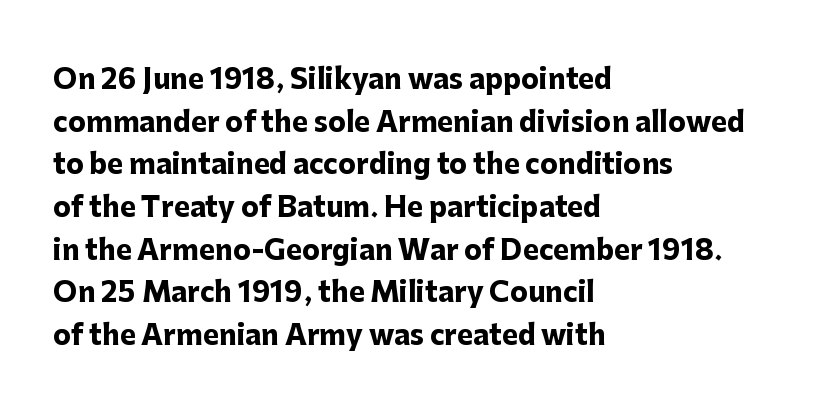
Q: Is the text bold? A: Yes.
Q: Is the text italic (slanted)? A: No, it is upright.
Q: Is the text underlined? A: No.
Q: How is the paragraph aligned? A: Left-aligned.
Q: Is the spacing between letters normal or unusually wide? A: Normal.
Q: Is the spacing between lines tight, normal or loose? A: Normal.
